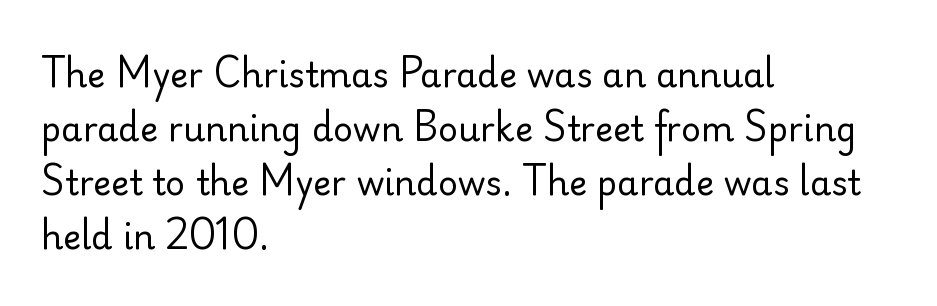
Q: Is the text bold? A: No.
Q: Is the text italic (slanted)? A: No, it is upright.
Q: Is the typeface a serif or a sans-serif typeface? A: Sans-serif.
Q: Is the text underlined? A: No.
Q: How is the paragraph aligned? A: Left-aligned.
Q: Is the spacing between letters normal or unusually wide? A: Normal.
Q: Is the spacing between lines tight, normal or loose? A: Normal.
Q: Width (condensed, normal, or wide)? A: Normal.
Q: Stroke contrast? A: Low.
Q: x-height? A: Small.
Q: Monospaced? A: No.
